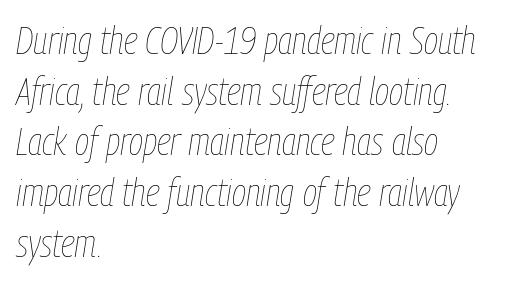
The image shows 39 px thin, condensed type, italic (leaning right); set left-aligned, normal line spacing (1.3x), normal letter spacing, not underlined; low stroke contrast and a medium x-height.
